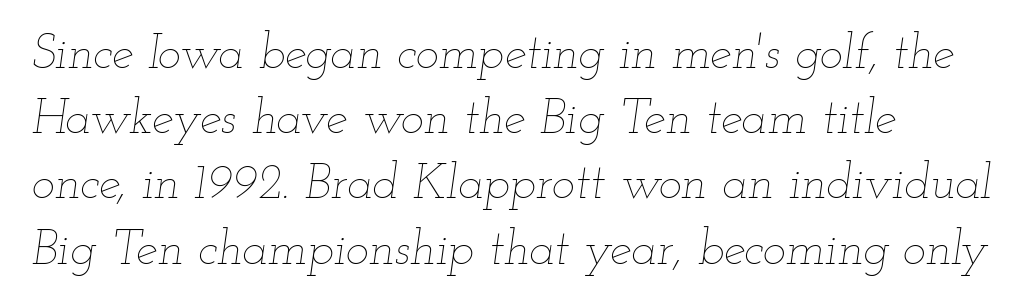
The image shows 49 px thin, wide type, italic (leaning right); set left-aligned, normal line spacing (1.33x), normal letter spacing, not underlined; low stroke contrast and a small x-height.
